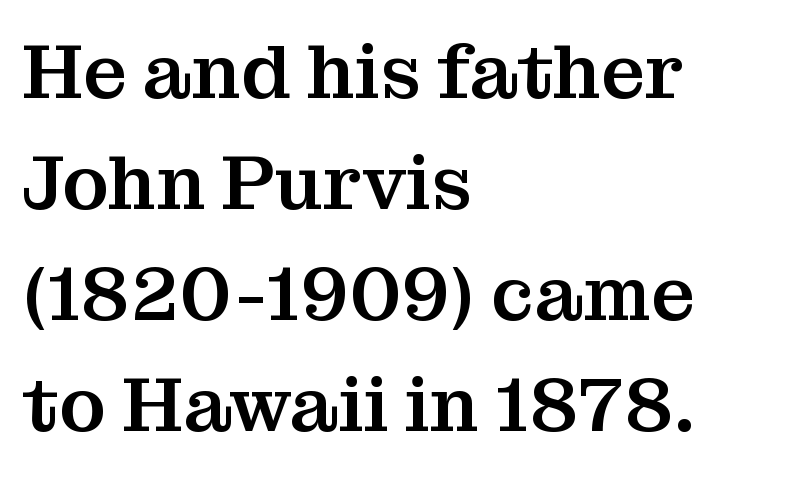
Think of a printed novel: that variable character pitch is what you see here. Plain, unruled lines of type. This sample uses a serif face. A normal amount of white space separates one row of letters from the next. Default kerning and tracking; the words read as compact shapes.
